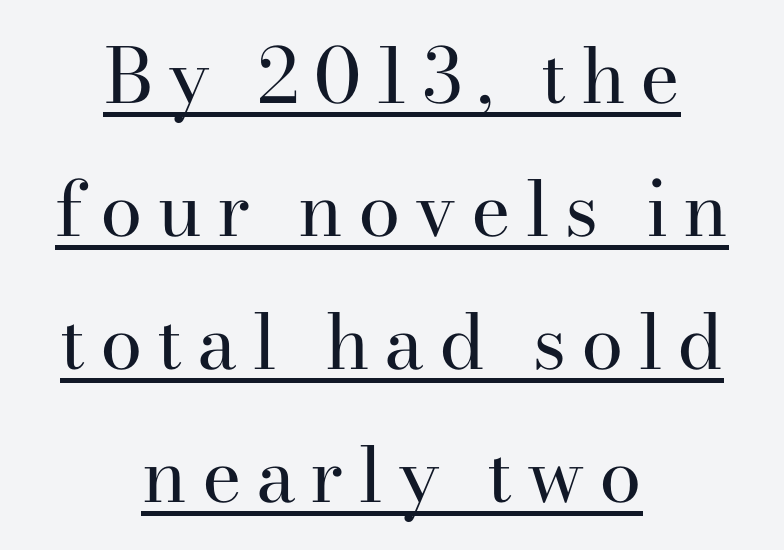
This is underlined copy, the kind a proofreader might mark for attention. Horizontally, the lines are justified to the midpoint only. The rendering shows small feet on the letterforms — a serif design. Stroke thickness stays within the range of a standard reading face or lighter. The font's upright variant was chosen for this text. Do the characters align in a grid? No, the font is proportional.
